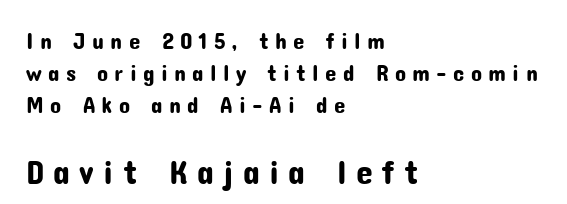
How would I describe the line gaps? Plain and ordinary. Nothing sits at the stroke ends, so this counts as sans-serif. The passage shown is typed in a proportional face where columns would drift. Visually the block forms a straight wall on the left and a jagged coastline on the right.
